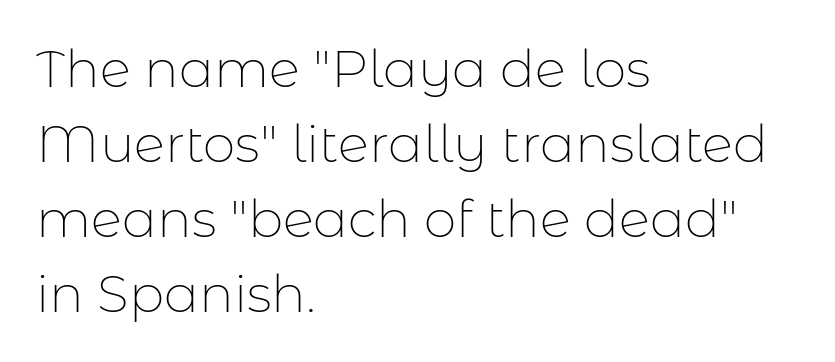
Q: Is the text bold? A: No.
Q: Is the text italic (slanted)? A: No, it is upright.
Q: Is the typeface a serif or a sans-serif typeface? A: Sans-serif.
Q: Is the text underlined? A: No.
Q: How is the paragraph aligned? A: Left-aligned.
Q: Is the spacing between letters normal or unusually wide? A: Normal.
Q: Is the spacing between lines tight, normal or loose? A: Normal.
Q: Width (condensed, normal, or wide)? A: Normal.
Q: Stroke contrast? A: Low.
Q: x-height? A: Medium.
Q: Monospaced? A: No.
